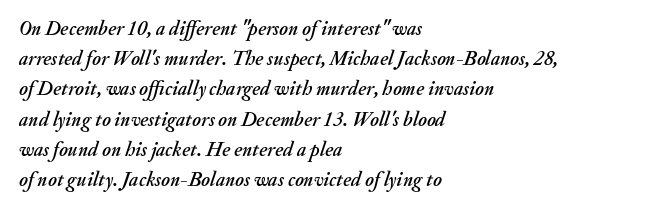
Q: Is the text italic (slanted)? A: Yes, it leans right by about 20 degrees.
Q: Is the text underlined? A: No.
Q: How is the paragraph aligned? A: Left-aligned.
Q: Is the spacing between letters normal or unusually wide? A: Normal.
Q: Is the spacing between lines tight, normal or loose? A: Normal.
